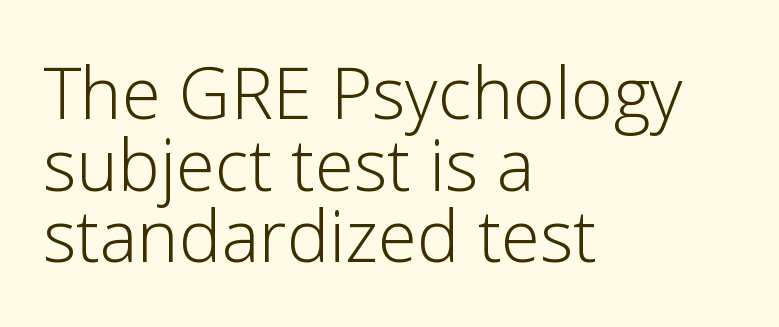
The image shows 71 px light sans-serif type, upright; set left-aligned, tight line spacing (1.01x), normal letter spacing, not underlined; low stroke contrast and a medium x-height.
